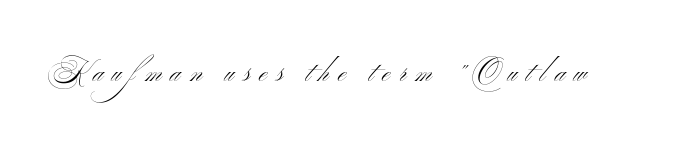
Q: Is the text bold? A: No.
Q: Is the text italic (slanted)? A: Yes.
Q: Is the text underlined? A: No.
Q: Is the spacing between letters normal or unusually wide? A: Unusually wide.
